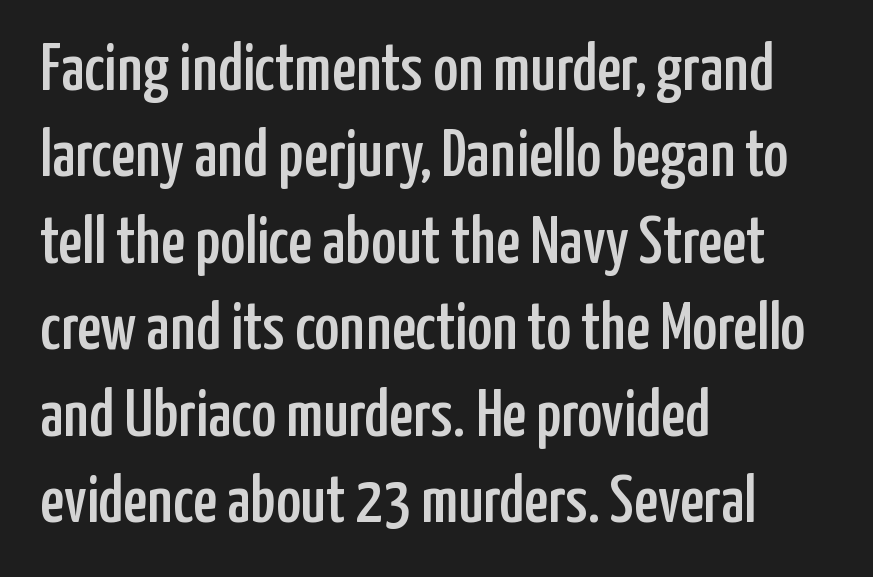
The image shows 67 px condensed sans-serif type, upright; set left-aligned, normal line spacing (1.29x), normal letter spacing, not underlined; low stroke contrast and a medium x-height.
